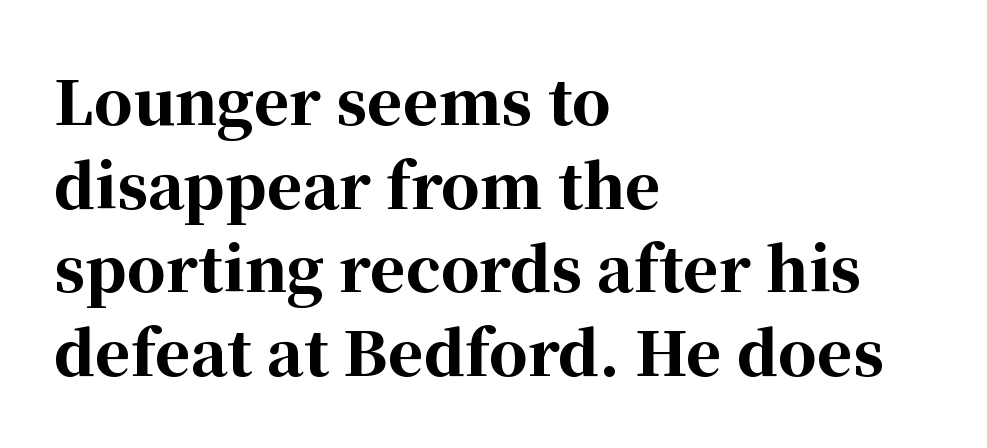
The specimen omits any rule beneath the text block's lines. Caption: multi-line text, flush left, ragged right. Between one letter and the next there's only the usual sliver of space. Plenty of ink on the page — the face is bold. The rendering shows small feet on the letterforms — a serif design.
